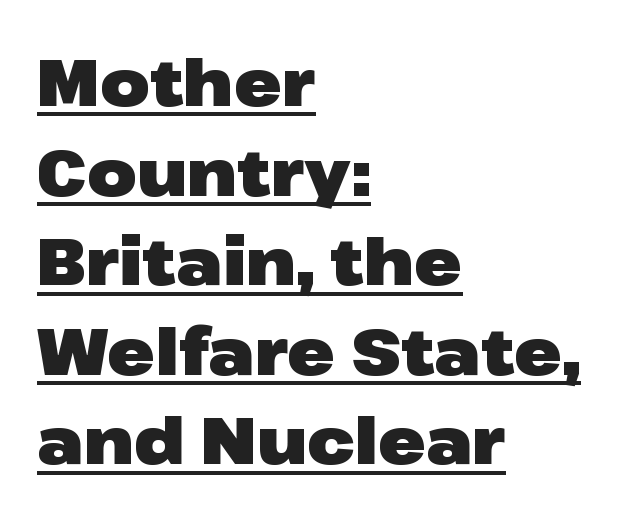
Note the varied advance widths — an 'i' is clearly narrower than an 'm'. It's the straight-up-and-down kind of type. The paragraph shown leans on its left margin. The face used here appears with an underline applied.
